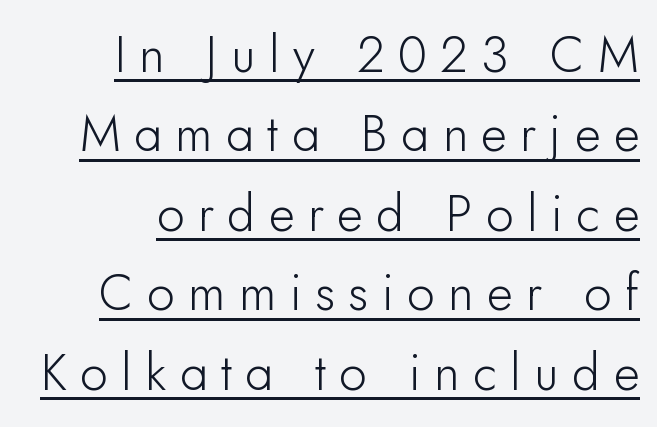
Q: Is the text italic (slanted)? A: No, it is upright.
Q: Is the typeface a serif or a sans-serif typeface? A: Sans-serif.
Q: Is the text underlined? A: Yes.
Q: How is the paragraph aligned? A: Right-aligned.
Q: Is the spacing between letters normal or unusually wide? A: Unusually wide.
Q: Is the spacing between lines tight, normal or loose? A: Normal.
Q: Width (condensed, normal, or wide)? A: Normal.
Q: Stroke contrast? A: Low.
Q: x-height? A: Small.
Q: Monospaced? A: No.
